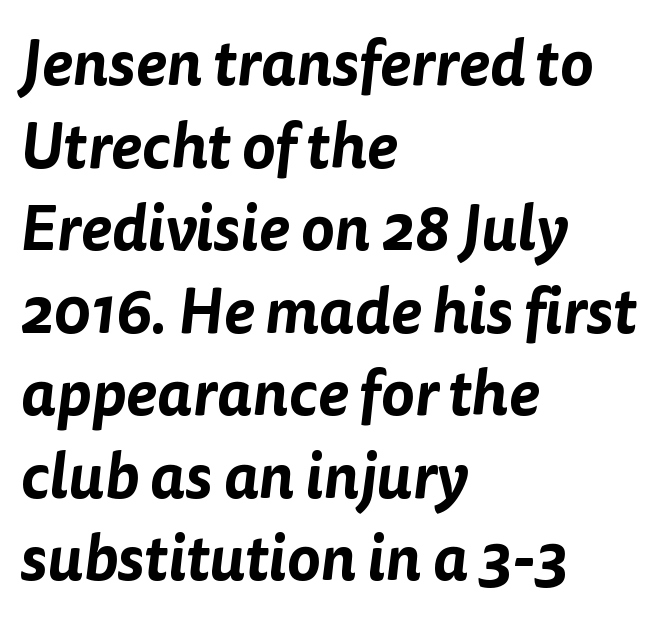
The image shows 63 px sans-serif type; set left-aligned, normal line spacing (1.31x), normal letter spacing, not underlined; low stroke contrast and a medium x-height.
